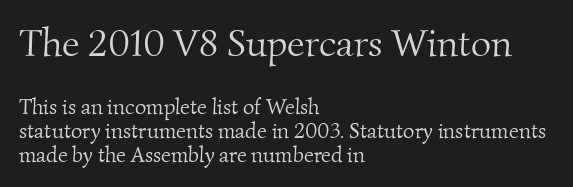
The emphasis by scale lands on block number one, above. You could not count columns in this text — the font is proportionally spaced. This rendering employs a face with finishing strokes, i.e., a serif. A light-to-regular cut is what we see here. Decoration check: the copy has no underline.
